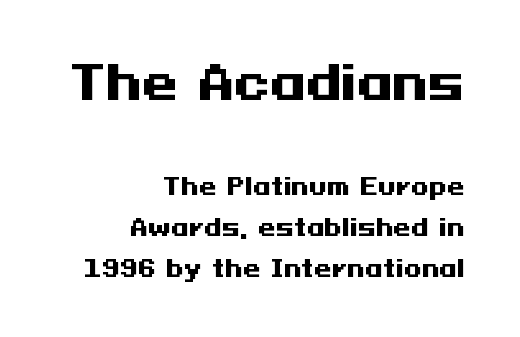
{"serif": "no", "italic": "no", "bold": "yes", "weight": "heavy", "width": "wide", "stroke_contrast": "medium", "x_height": "medium", "underline": "no", "align": "right", "line_spacing_ratio": 1.77, "letter_spacing": "normal", "letter_spacing_em": 0.0, "larger_block": "first", "size_ratio": 2.0, "glyph_px": 46}
